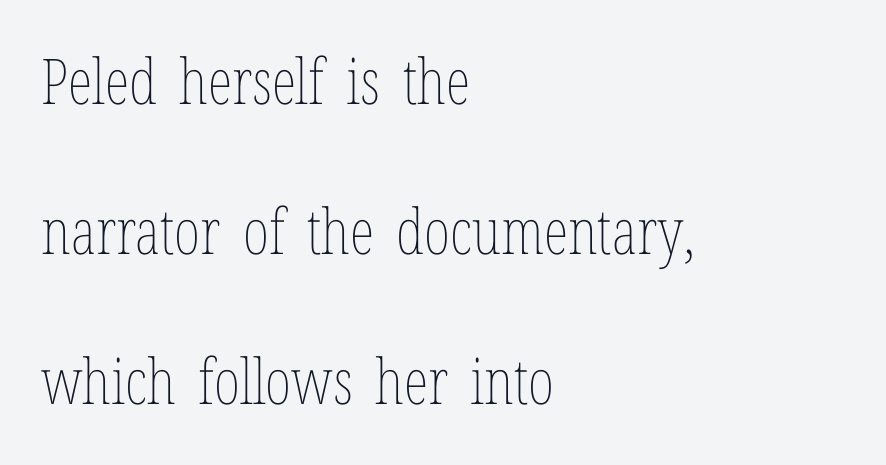
{"italic": "no", "bold": "no", "weight": "thin", "width": "condensed", "stroke_contrast": "low", "x_height": "medium", "monospaced": "no", "underline": "no", "align": "left", "line_spacing": "loose", "line_spacing_ratio": 2.38, "letter_spacing": "normal", "letter_spacing_em": 0.0, "glyph_px": 63}
